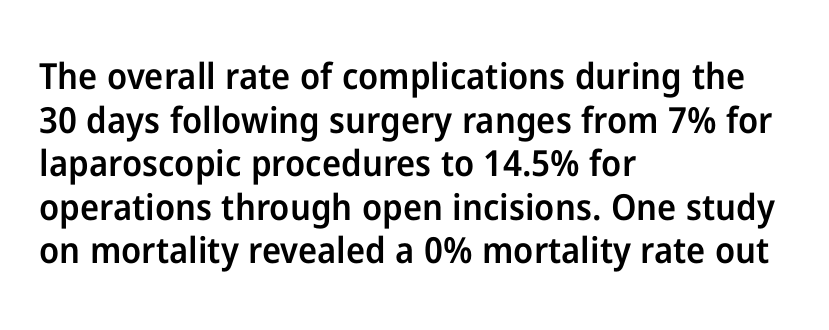
Q: Is the text bold? A: Semi-bold.
Q: Is the text italic (slanted)? A: No, it is upright.
Q: Is the typeface a serif or a sans-serif typeface? A: Sans-serif.
Q: Is the text underlined? A: No.
Q: How is the paragraph aligned? A: Left-aligned.
Q: Is the spacing between letters normal or unusually wide? A: Normal.
Q: Width (condensed, normal, or wide)? A: Normal.
Q: Stroke contrast? A: Low.
Q: x-height? A: Medium.
Q: Monospaced? A: No.
